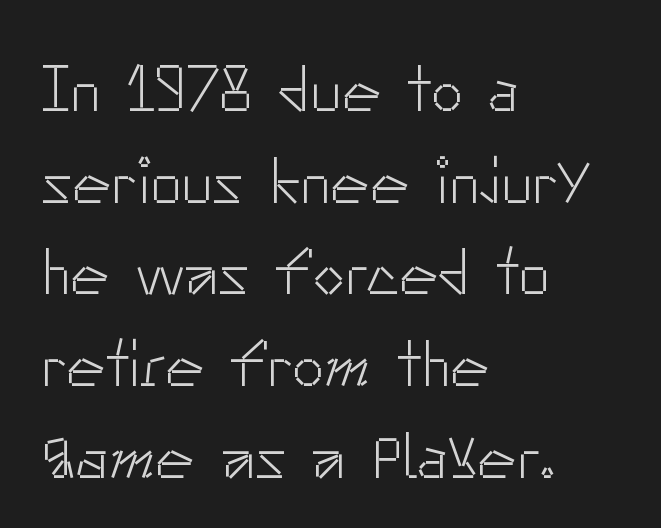
I'd call this a sans setting — the letters go barefoot. Horizontally, the lines are justified to the leading edge only. Stroke thickness stays within the range of a standard reading face or lighter. Short note: letters normally spaced.
